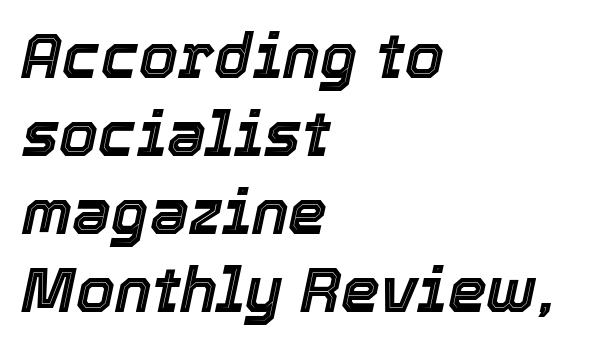
The image shows 62 px text type, italic (leaning right); set left-aligned, normal line spacing (1.26x), normal letter spacing, not underlined; a medium x-height.
